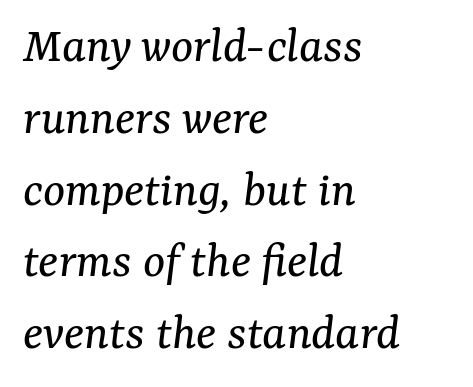
Slant detected: the letters are inclined. A normal amount of white space separates one row of letters from the next. Note: serifs present on the glyphs. Here the designer chose a conventional face with non-uniform glyph widths. Words appear dense and cohesive because spacing is normal.
